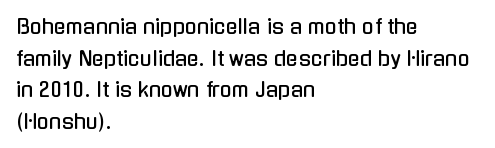
Q: Is the text italic (slanted)? A: No, it is upright.
Q: Is the text underlined? A: No.
Q: How is the paragraph aligned? A: Left-aligned.
Q: Is the spacing between letters normal or unusually wide? A: Normal.
Q: Is the spacing between lines tight, normal or loose? A: Normal.
